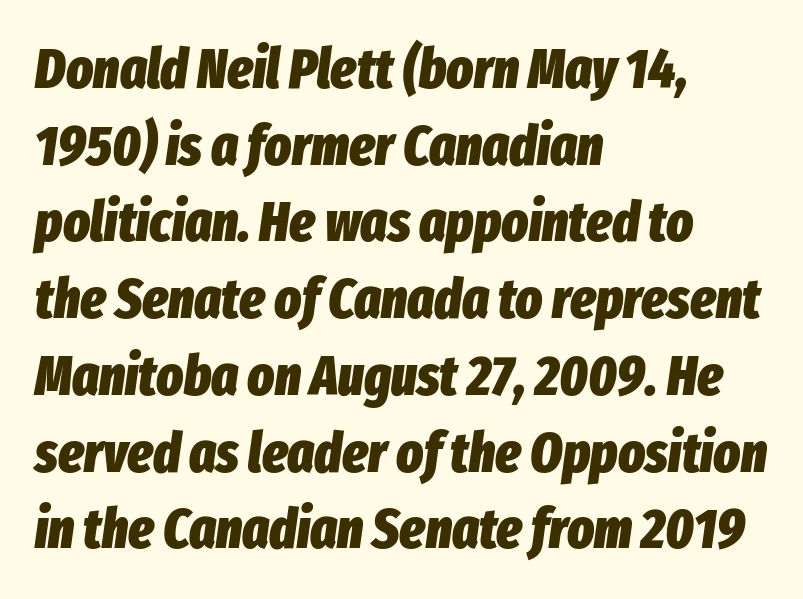
The image shows 56 px heavy, condensed type, italic (leaning right); set left-aligned, normal line spacing (1.37x), normal letter spacing, not underlined; low stroke contrast and a medium x-height.
